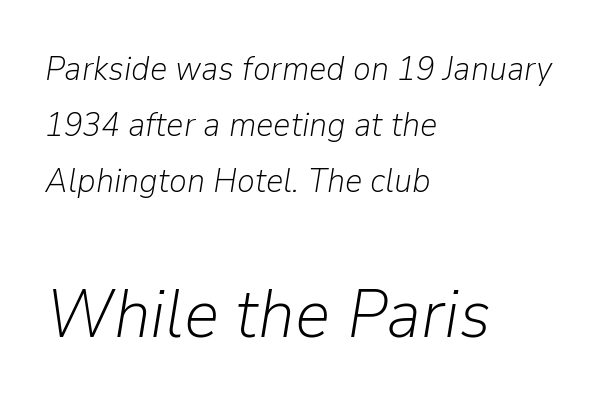
The image shows 69 px light type, italic (leaning right); set left-aligned, normal line spacing (1.64x), normal letter spacing, not underlined; the second (bottom) block is 2.03x larger; low stroke contrast and a medium x-height.
